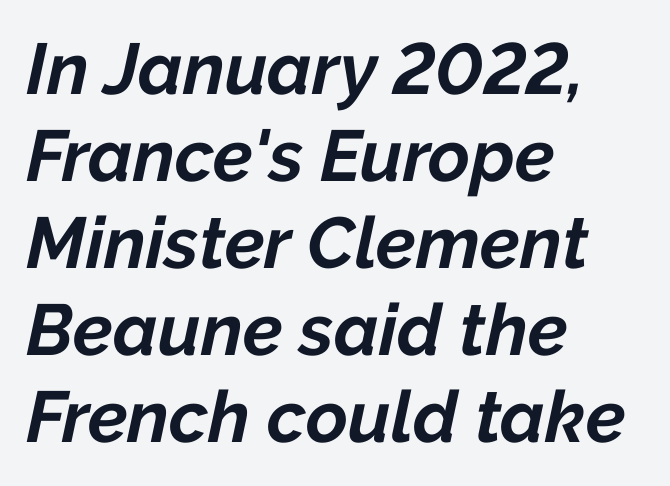
Q: Is the text bold? A: Yes.
Q: Is the text italic (slanted)? A: Yes, it leans right by about 12 degrees.
Q: Is the text underlined? A: No.
Q: How is the paragraph aligned? A: Left-aligned.
Q: Is the spacing between letters normal or unusually wide? A: Normal.
Q: Width (condensed, normal, or wide)? A: Normal.
Q: Stroke contrast? A: Low.
Q: x-height? A: Medium.
Q: Monospaced? A: No.
